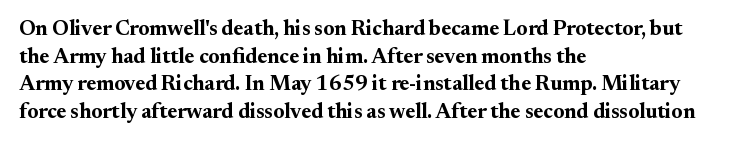
{"italic": "no", "bold": "yes", "underline": "no", "align": "left", "line_spacing": "normal", "line_spacing_ratio": 1.32, "letter_spacing": "normal", "letter_spacing_em": 0.0, "glyph_px": 21}
